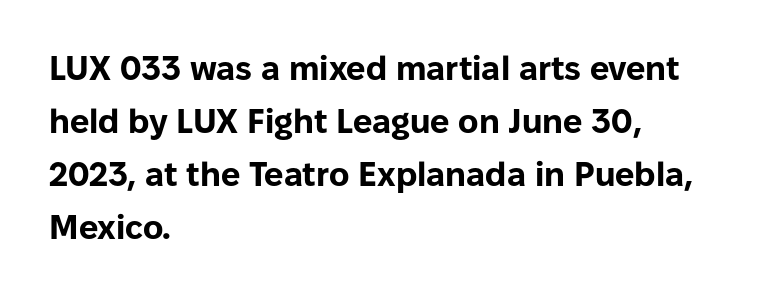
The image shows 34 px bold sans-serif type, upright; set left-aligned, normal line spacing (1.56x), normal letter spacing, not underlined; low stroke contrast and a medium x-height.
